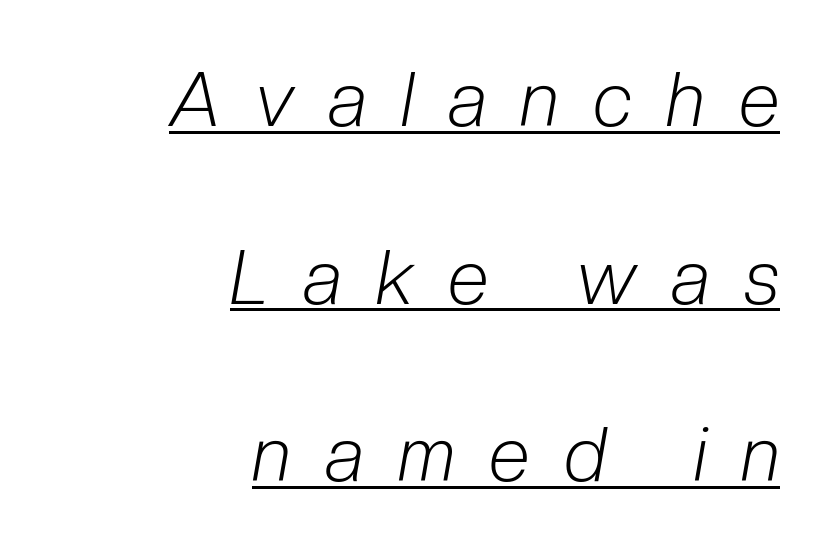
Is this a fixed-width face? No — the glyphs have proportional, varying widths. On a weight scale, this lands at 450 or below. The font's italic variant was chosen for this text. Horizontal alignment here is rightward, an uncommon choice for prose. Summary of vertical rhythm: relaxed, with wide interline spacing. Underlined type.
